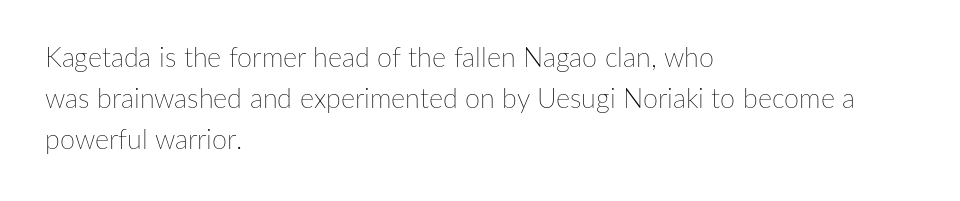
On a weight scale, this lands at 450 or below. The passage shown has conventional tracking throughout. A normal amount of white space separates one row of letters from the next. The rag falls on the right side of this text block.
